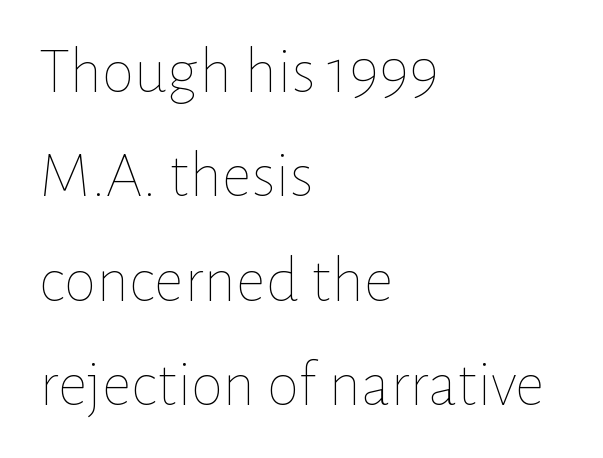
You could not count columns in this text — the font is proportionally spaced. Quick note: interline space is typical. Underlining? Definitely not there. The letterforms sit at book weight or below. Does extra space separate the letters? No, they use regular spacing.
